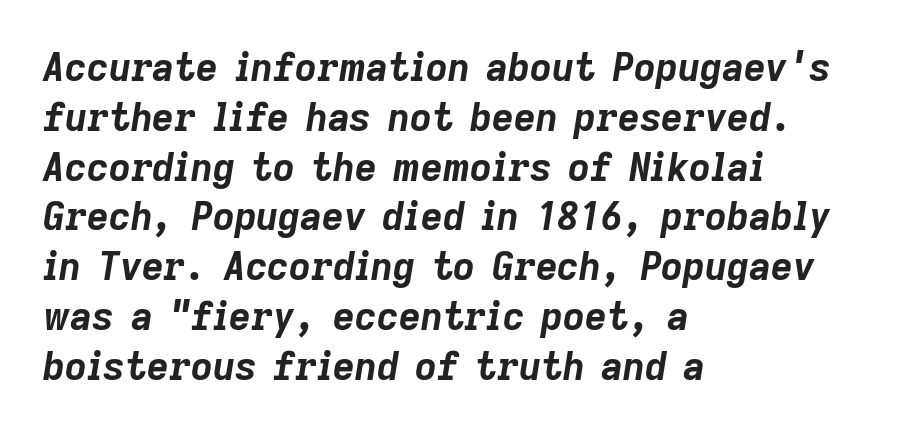
Here the glyphs are tracked normally, forming tight word shapes. The axis of the letterforms is tilted away from vertical. Compared with an ordinary text face, these strokes are far heavier — a full bold. Is there much room between lines? A standard amount, neither cramped nor airy. Quick note: underline off.
